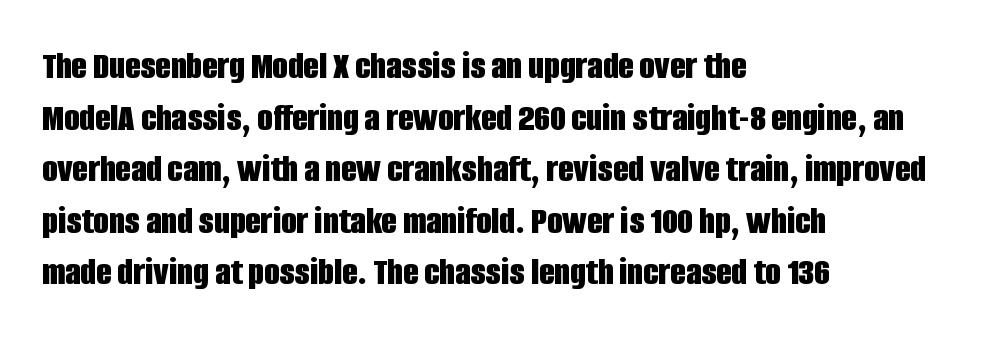
{"serif": "no", "italic": "no", "bold": "yes", "weight": "bold", "width": "condensed", "stroke_contrast": "low", "x_height": "large", "monospaced": "no", "underline": "no", "align": "left", "line_spacing": "normal", "line_spacing_ratio": 1.29, "letter_spacing": "normal", "letter_spacing_em": 0.0, "glyph_px": 40}
